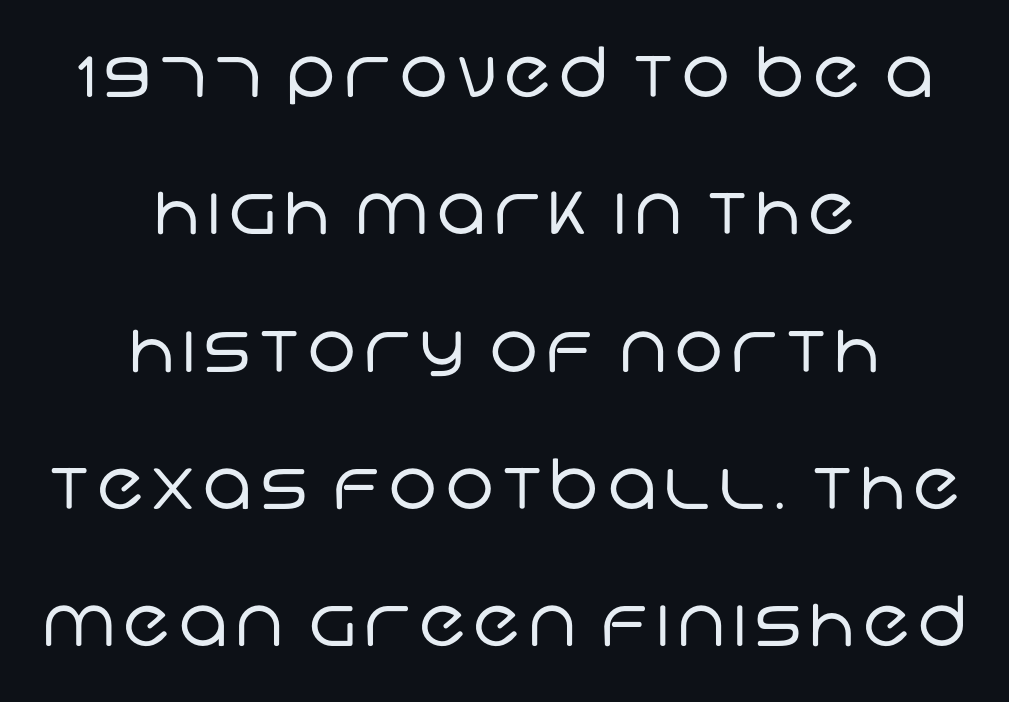
{"serif": "no", "bold": "no", "weight": "regular", "width": "normal", "stroke_contrast": "low", "x_height": "large", "monospaced": "no", "underline": "no", "align": "center", "line_spacing": "loose", "line_spacing_ratio": 1.99, "glyph_px": 69}
